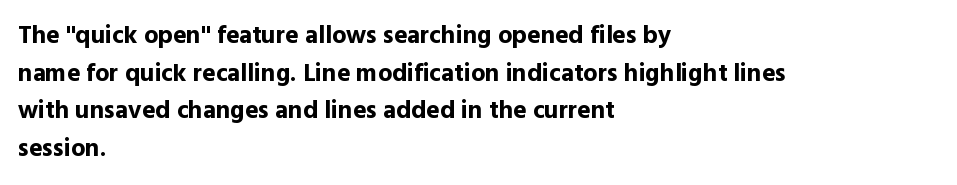
The image shows 25 px bold type, upright; set left-aligned, normal line spacing (1.51x), normal letter spacing, not underlined.
